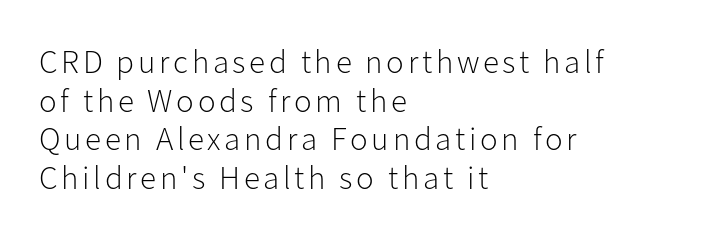
{"serif": "no", "italic": "no", "bold": "no", "weight": "light", "width": "normal", "stroke_contrast": "low", "x_height": "medium", "monospaced": "no", "underline": "no", "align": "left", "line_spacing_ratio": 1.17, "glyph_px": 33}
